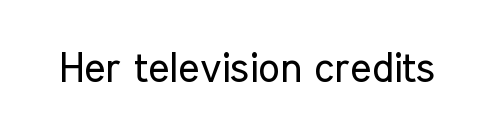
Q: Is the text bold? A: No.
Q: Is the text italic (slanted)? A: No, it is upright.
Q: Is the typeface a serif or a sans-serif typeface? A: Sans-serif.
Q: Is the text underlined? A: No.
Q: Is the spacing between letters normal or unusually wide? A: Normal.
Q: Width (condensed, normal, or wide)? A: Condensed.
Q: Stroke contrast? A: Low.
Q: x-height? A: Medium.
Q: Monospaced? A: No.
